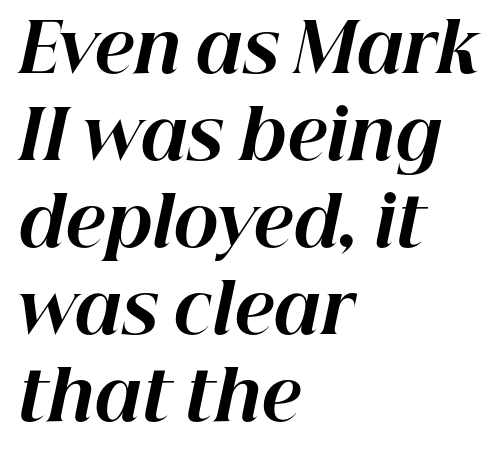
Q: Is the text bold? A: Yes.
Q: Is the text italic (slanted)? A: Yes, it leans right by about 12 degrees.
Q: Is the text underlined? A: No.
Q: How is the paragraph aligned? A: Left-aligned.
Q: Is the spacing between letters normal or unusually wide? A: Normal.
Q: Is the spacing between lines tight, normal or loose? A: Normal.
Q: Width (condensed, normal, or wide)? A: Normal.
Q: Stroke contrast? A: High.
Q: x-height? A: Medium.
Q: Monospaced? A: No.
